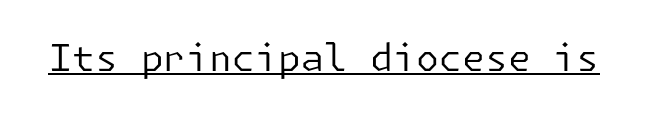
Q: Is the text bold? A: No.
Q: Is the text italic (slanted)? A: No, it is upright.
Q: Is the typeface a serif or a sans-serif typeface? A: Sans-serif.
Q: Is the text underlined? A: Yes.
Q: Is the spacing between letters normal or unusually wide? A: Normal.
Q: Width (condensed, normal, or wide)? A: Normal.
Q: Stroke contrast? A: Low.
Q: x-height? A: Medium.
